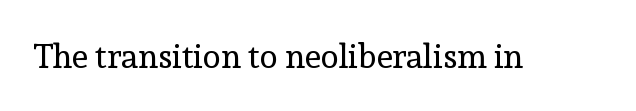
{"serif": "yes", "italic": "no", "bold": "no", "weight": "regular", "width": "normal", "x_height": "medium", "monospaced": "no", "underline": "no", "letter_spacing": "normal", "letter_spacing_em": 0.0, "glyph_px": 33}
